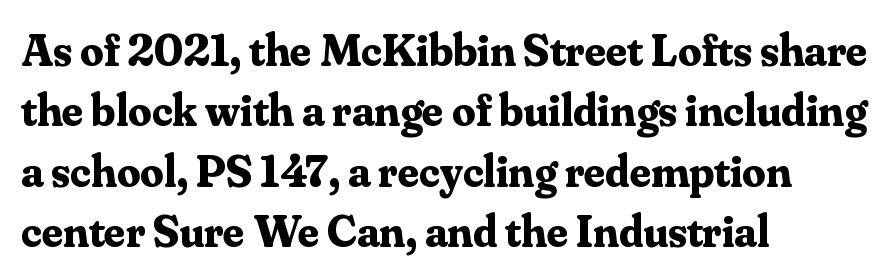
The image shows 46 px bold serif type, upright; set left-aligned, normal line spacing (1.31x), normal letter spacing, not underlined; medium stroke contrast and a small x-height.
